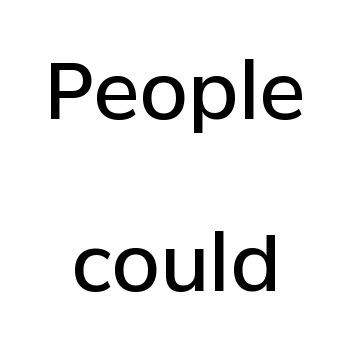
{"serif": "no", "italic": "no", "bold": "semi", "weight": "semibold", "width": "normal", "stroke_contrast": "low", "x_height": "medium", "monospaced": "no", "underline": "no", "align": "center", "line_spacing": "loose", "line_spacing_ratio": 2.2, "letter_spacing": "normal", "letter_spacing_em": 0.0, "glyph_px": 78}
